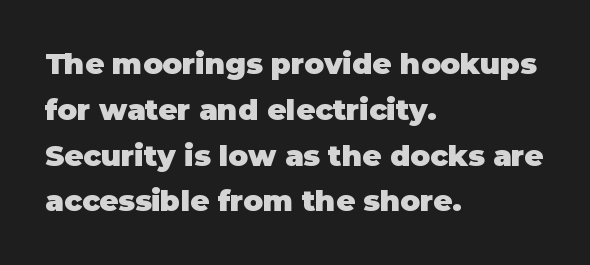
{"serif": "no", "italic": "no", "bold": "yes", "weight": "heavy", "width": "normal", "stroke_contrast": "low", "x_height": "large", "monospaced": "no", "underline": "no", "align": "left", "line_spacing": "normal", "line_spacing_ratio": 1.58, "letter_spacing": "normal", "letter_spacing_em": 0.0, "glyph_px": 29}
